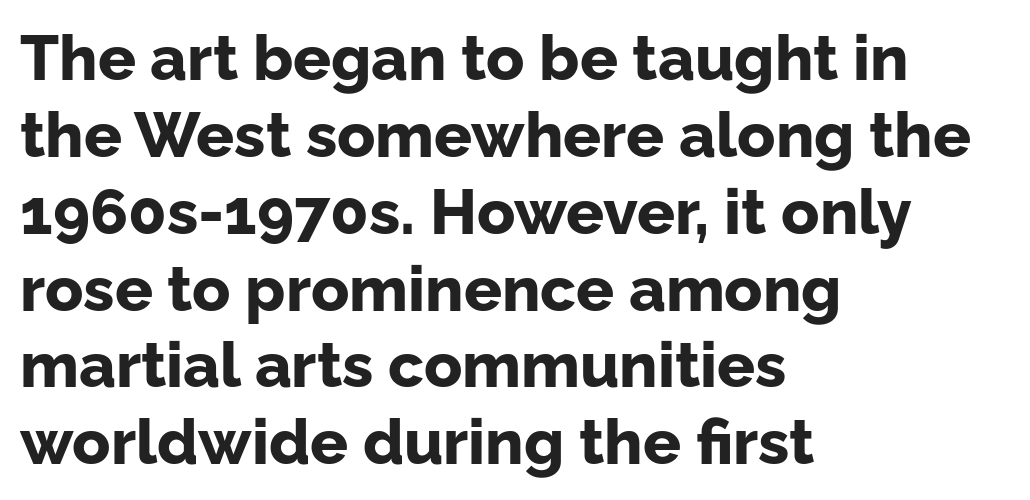
This is sans-serif lettering, the kind often seen on screens and signage. Left-aligned paragraph, ragged on the right. Posture: straight, roman, zero tilt. The letters advance in unequal steps, a hallmark of proportional type. Compared with typical body copy, the letter spacing here is the same. Anything drawn beneath the words? Only blank space.
